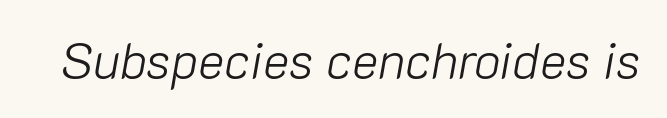
The image shows 50 px light type, italic (leaning right); set normal letter spacing, not underlined; low stroke contrast and a medium x-height.
